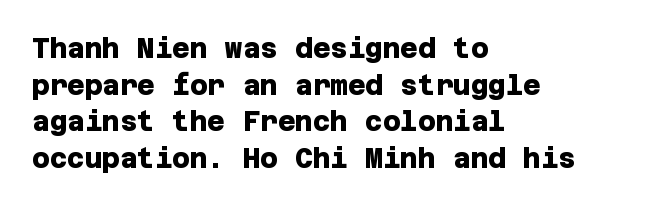
Q: Is the text bold? A: Yes.
Q: Is the text underlined? A: No.
Q: How is the paragraph aligned? A: Left-aligned.
Q: Is the spacing between letters normal or unusually wide? A: Normal.
Q: Is the spacing between lines tight, normal or loose? A: Normal.
